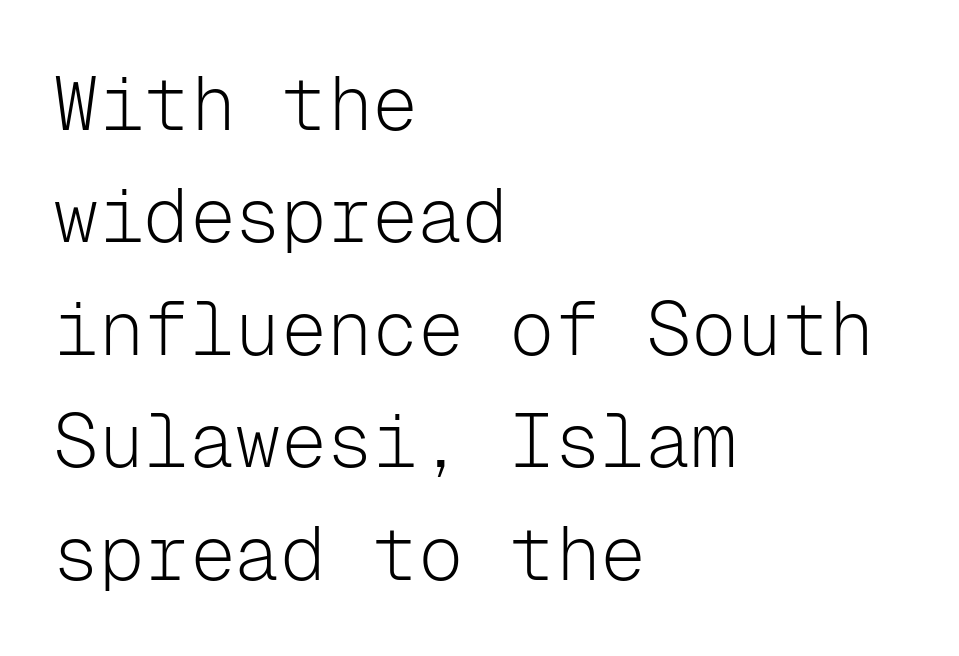
The image shows 76 px light sans-serif type, upright, monospaced; set left-aligned, normal line spacing (1.48x), normal letter spacing, not underlined; low stroke contrast and a medium x-height.
